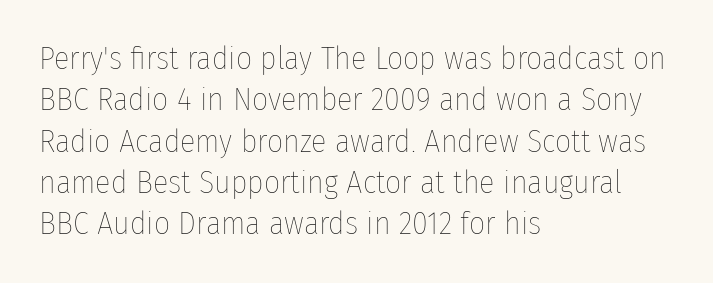
The passage shown is typed in a proportional face where columns would drift. Honestly, the letter spacing is just normal — you wouldn't notice it. A clean baseline with only descenders dipping below it. Is there much room between lines? A standard amount, neither cramped nor airy.
